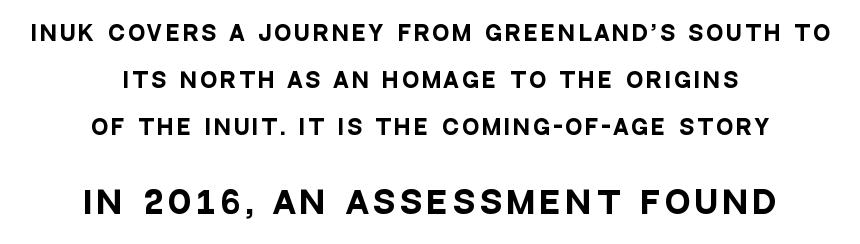
{"serif": "no", "italic": "no", "bold": "yes", "weight": "heavy", "width": "condensed", "stroke_contrast": "low", "x_height": "large", "monospaced": "no", "underline": "no", "align": "center", "line_spacing": "loose", "line_spacing_ratio": 2.34, "larger_block": "second", "size_ratio": 1.5, "glyph_px": 30}
